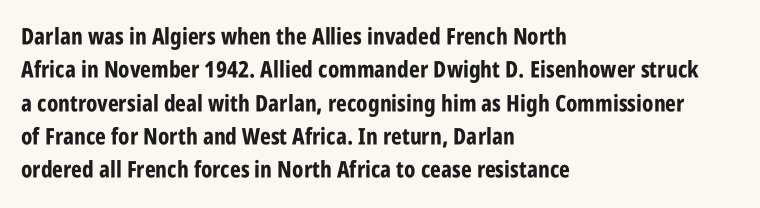
Every letter is thick-stroked: bold, no question. The space directly below the letters is spotless. How would I describe the line gaps? Plain and ordinary. A classic flush-left, rag-right setting is used for this passage. The specimen reads as upright at a glance.
